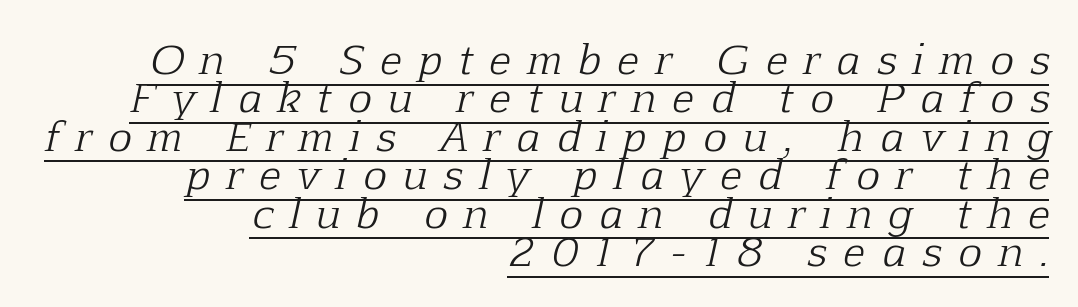
{"serif": "yes", "italic": "yes", "lean": "right", "slant_degrees": 12, "bold": "no", "weight": "light", "width": "normal", "stroke_contrast": "low", "x_height": "medium", "monospaced": "no", "underline": "yes", "align": "right", "line_spacing": "tight", "line_spacing_ratio": 0.96, "letter_spacing": "wide", "letter_spacing_em": 0.42, "glyph_px": 40}
